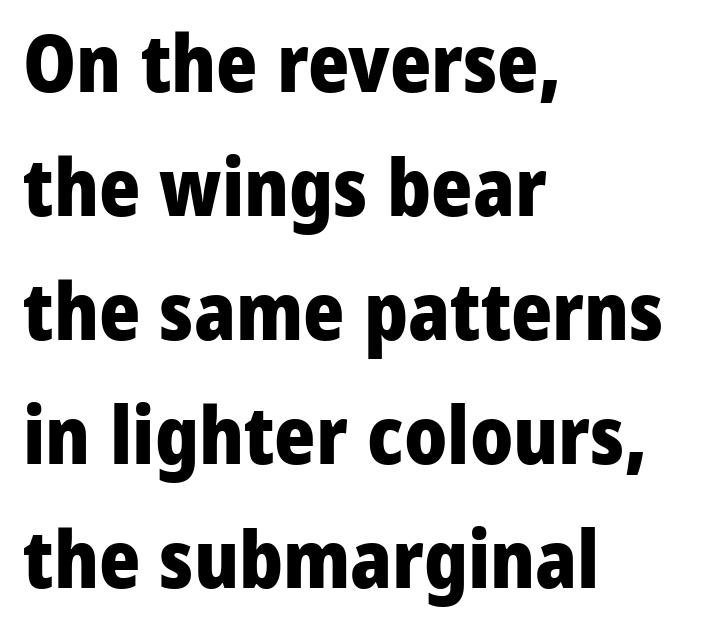
Q: Is the text bold? A: Yes.
Q: Is the text italic (slanted)? A: No, it is upright.
Q: Is the typeface a serif or a sans-serif typeface? A: Sans-serif.
Q: Is the text underlined? A: No.
Q: How is the paragraph aligned? A: Left-aligned.
Q: Is the spacing between letters normal or unusually wide? A: Normal.
Q: Is the spacing between lines tight, normal or loose? A: Normal.
Q: Width (condensed, normal, or wide)? A: Normal.
Q: Stroke contrast? A: Low.
Q: x-height? A: Medium.
Q: Monospaced? A: No.
